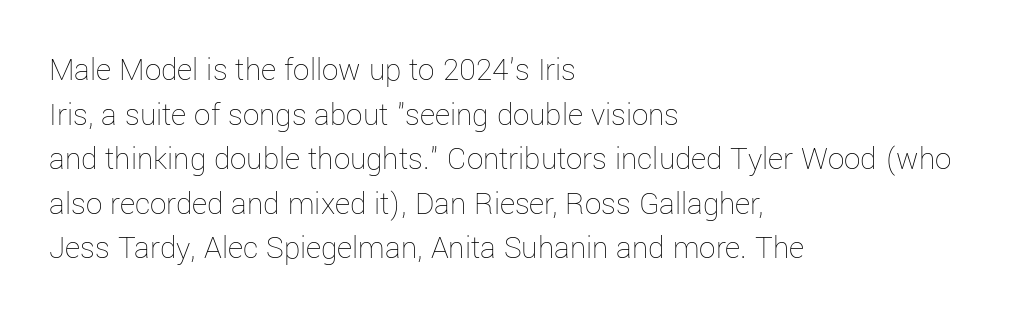
The image shows 33 px thin type, upright; set left-aligned, normal line spacing (1.35x), normal letter spacing, not underlined; low stroke contrast and a medium x-height.
